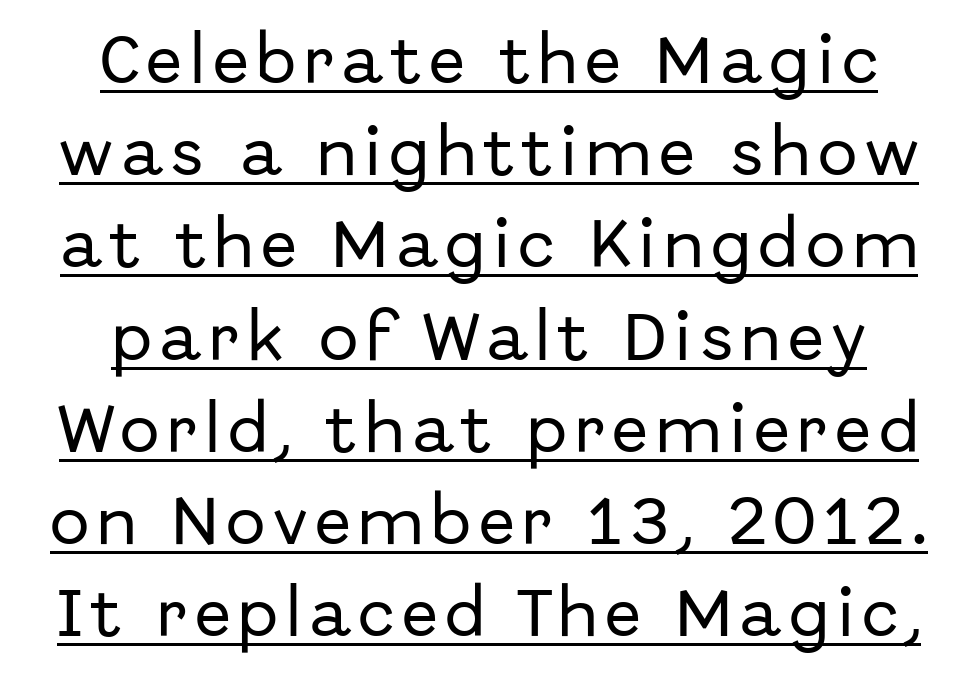
Do the characters align in a grid? No, the font is proportional. Note: no serifs on the glyphs. Vertical strokes here are truly vertical. The words here are underlined.
